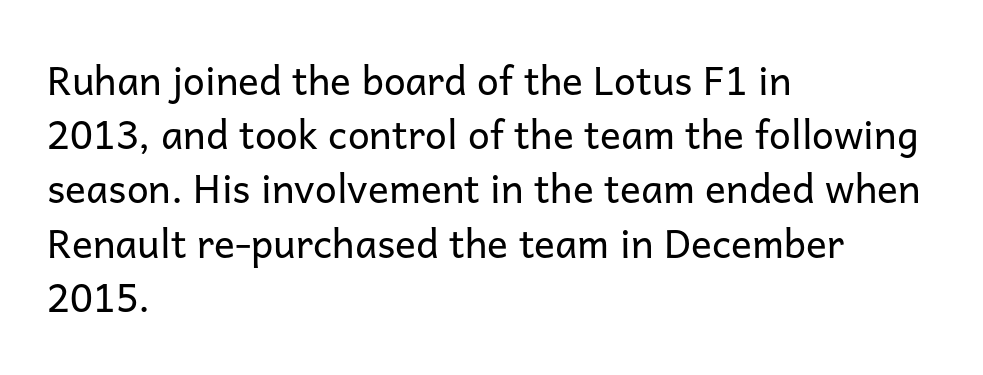
The image shows 39 px regular-weight sans-serif type, upright; set left-aligned, normal line spacing (1.39x), normal letter spacing, not underlined; low stroke contrast and a medium x-height.
